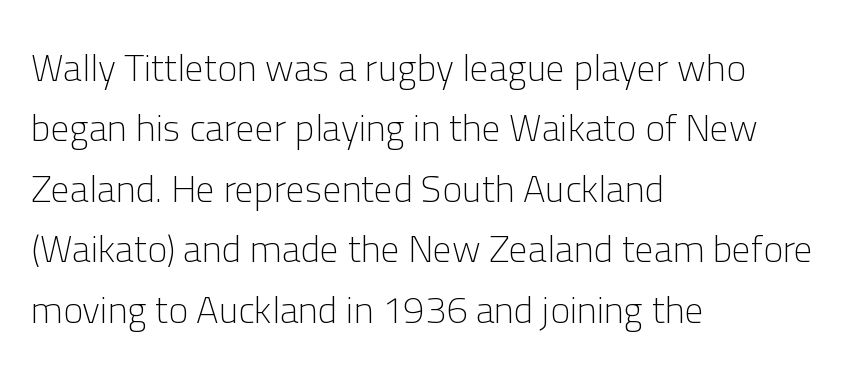
Q: Is the text bold? A: No.
Q: Is the text italic (slanted)? A: No, it is upright.
Q: Is the typeface a serif or a sans-serif typeface? A: Sans-serif.
Q: Is the text underlined? A: No.
Q: How is the paragraph aligned? A: Left-aligned.
Q: Is the spacing between letters normal or unusually wide? A: Normal.
Q: Is the spacing between lines tight, normal or loose? A: Normal.
Q: Width (condensed, normal, or wide)? A: Normal.
Q: Stroke contrast? A: Low.
Q: x-height? A: Medium.
Q: Monospaced? A: No.
